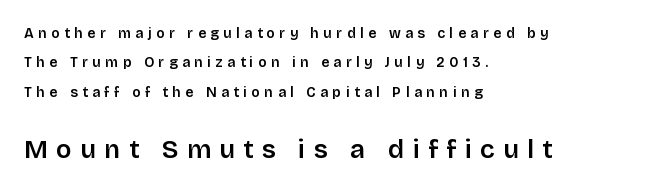
The image shows 26 px text type, upright; set left-aligned, loose line spacing (2.1x), unusually wide letter spacing (+0.32 em), not underlined; the second (bottom) block is 1.86x larger.
